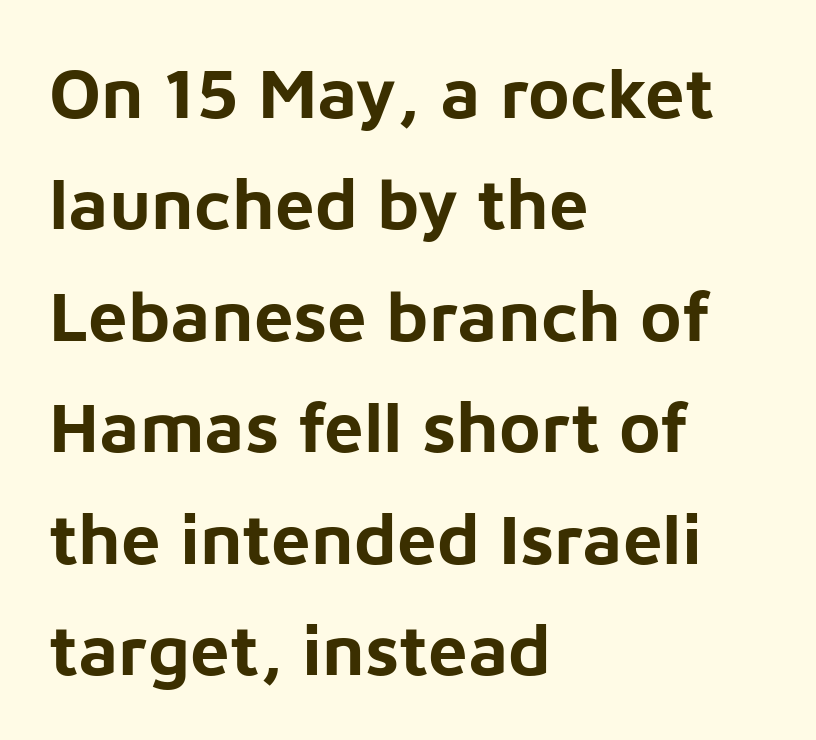
The image shows 71 px bold sans-serif type, upright; set left-aligned, normal line spacing (1.57x), normal letter spacing, not underlined; low stroke contrast and a medium x-height.
